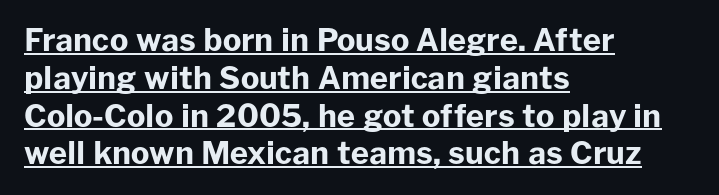
The image shows 31 px bold sans-serif type, upright; set left-aligned, line spacing 1.22x, normal letter spacing, underlined; low stroke contrast and a medium x-height.
